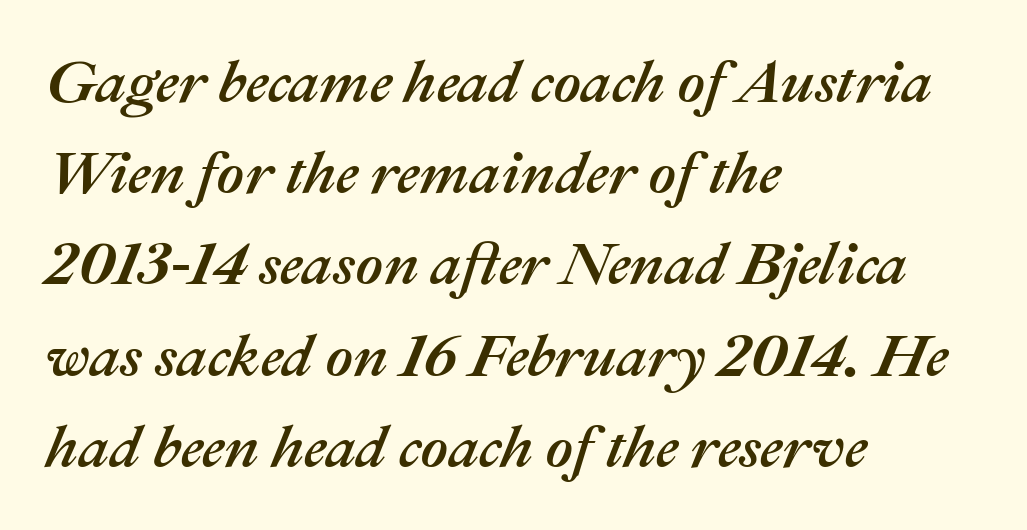
The image shows 60 px text type, italic (leaning right); set left-aligned, normal line spacing (1.52x), normal letter spacing, not underlined; medium stroke contrast and a medium x-height.
